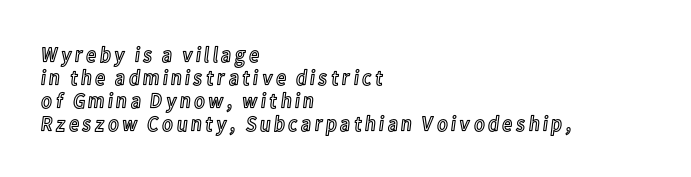
Q: Is the text italic (slanted)? A: Yes.
Q: Is the text underlined? A: No.
Q: How is the paragraph aligned? A: Left-aligned.
Q: Is the spacing between lines tight, normal or loose? A: Tight.
